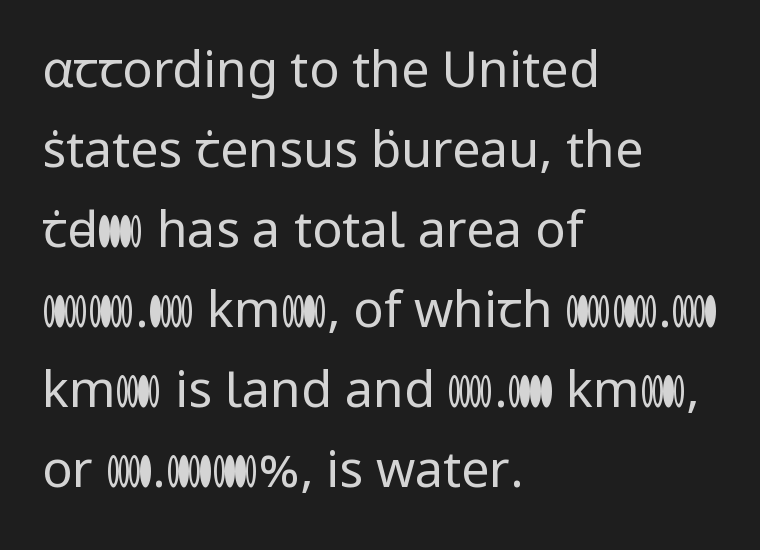
The image shows 50 px regular-weight sans-serif type, upright; set left-aligned, normal line spacing (1.6x), normal letter spacing, not underlined; low stroke contrast and a medium x-height.
